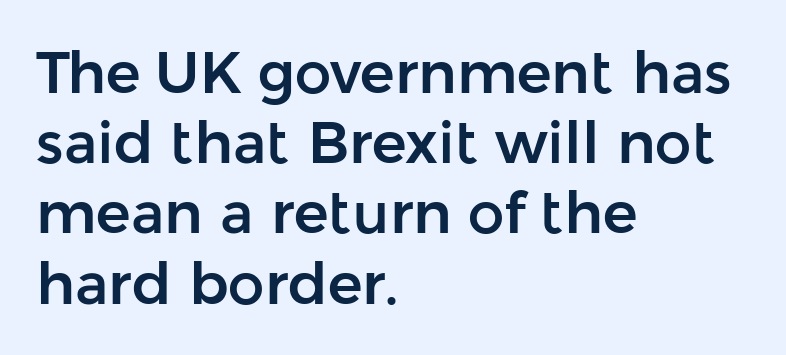
Note the varied advance widths — an 'i' is clearly narrower than an 'm'. The typeface chosen for these lines omits serifs. Is the letter spacing exaggerated? No — it looks like the ordinary default. Descenders hang freely into open space. Nope, not italic — everything's standing straight.
